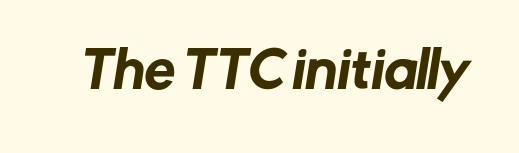
Here the designer chose a conventional face with non-uniform glyph widths. Type style note: lacks serifs. The strip under each line holds only bare page. Students, note that the glyphs here touch the page at normal intervals.
